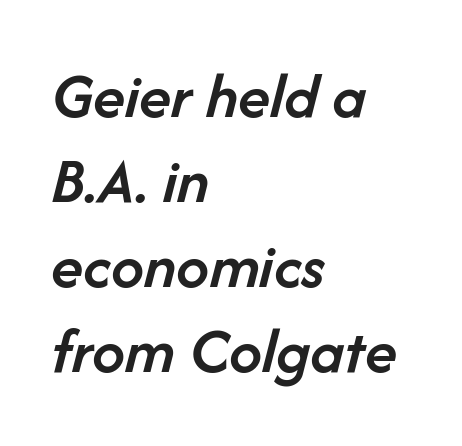
{"italic": "yes", "lean": "right", "slant_degrees": 14, "bold": "semi", "weight": "semibold", "width": "normal", "stroke_contrast": "low", "x_height": "medium", "monospaced": "no", "underline": "no", "align": "left", "line_spacing": "normal", "line_spacing_ratio": 1.29, "letter_spacing": "normal", "letter_spacing_em": 0.0, "glyph_px": 66}
